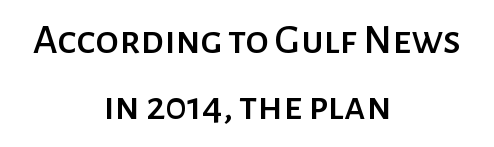
Q: Is the text italic (slanted)? A: No, it is upright.
Q: Is the typeface a serif or a sans-serif typeface? A: Sans-serif.
Q: Is the text underlined? A: No.
Q: How is the paragraph aligned? A: Centered.
Q: Is the spacing between letters normal or unusually wide? A: Normal.
Q: Is the spacing between lines tight, normal or loose? A: Normal.
Q: Width (condensed, normal, or wide)? A: Normal.
Q: Stroke contrast? A: Low.
Q: x-height? A: Medium.
Q: Monospaced? A: No.
